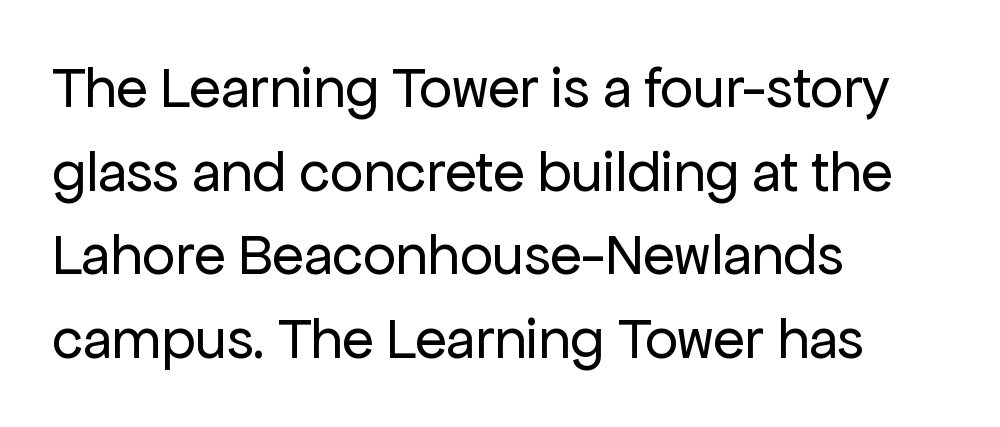
Evenly set lines give the paragraph a standard silhouette. A clean baseline with only descenders dipping below it. Character widths vary here, with narrow letters taking less room than wide ones. The font is comparable to plain body text, perhaps lighter. The rendering anchors every line to the left-hand side.
